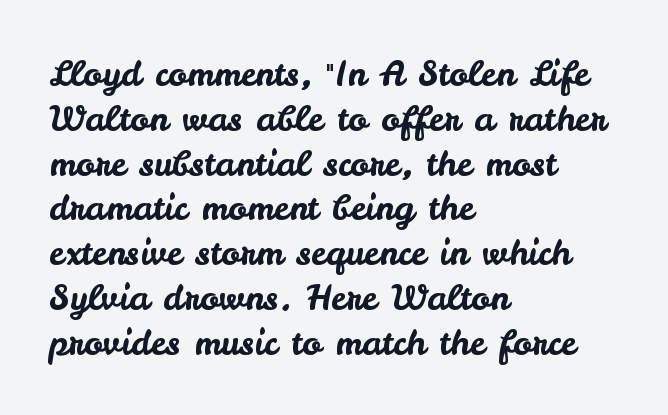
Q: Is the text italic (slanted)? A: Yes.
Q: Is the typeface a serif or a sans-serif typeface? A: Sans-serif.
Q: Is the text underlined? A: No.
Q: How is the paragraph aligned? A: Left-aligned.
Q: Is the spacing between letters normal or unusually wide? A: Normal.
Q: Is the spacing between lines tight, normal or loose? A: Normal.
Q: Width (condensed, normal, or wide)? A: Normal.
Q: Stroke contrast? A: Low.
Q: x-height? A: Small.
Q: Monospaced? A: No.
